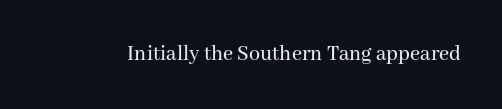
Q: Is the text italic (slanted)? A: No, it is upright.
Q: Is the text underlined? A: No.
Q: Is the spacing between letters normal or unusually wide? A: Normal.
